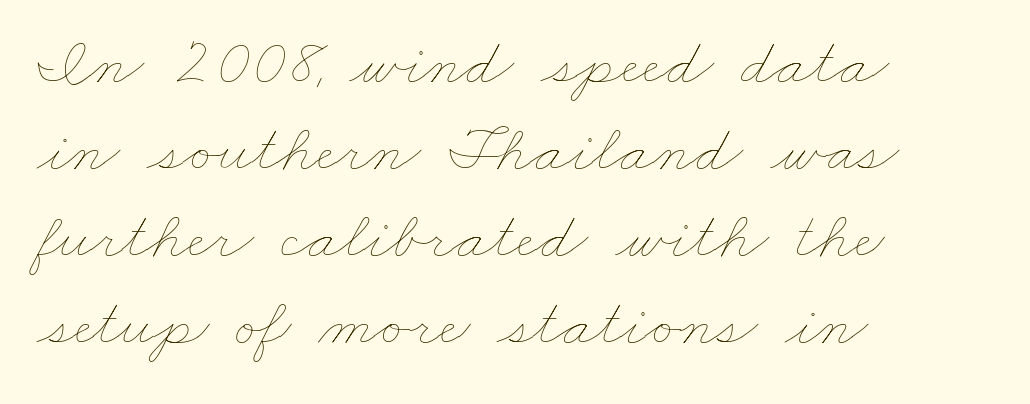
The image shows 67 px thin, wide type; set left-aligned, normal line spacing (1.3x), normal letter spacing, not underlined; low stroke contrast and a small x-height.
